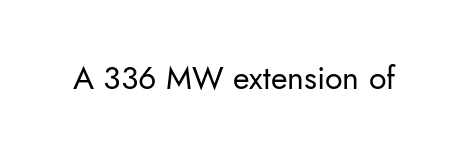
{"serif": "no", "italic": "no", "bold": "no", "weight": "regular", "width": "normal", "stroke_contrast": "low", "x_height": "small", "monospaced": "no", "underline": "no", "letter_spacing": "normal", "letter_spacing_em": 0.0, "glyph_px": 32}
